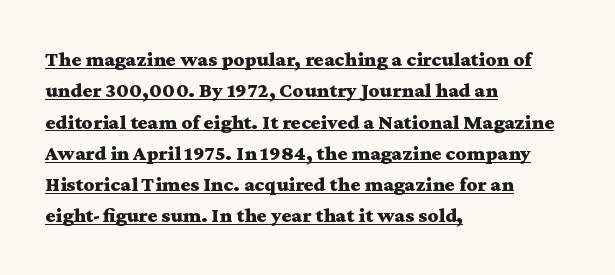
Q: Is the text bold? A: Yes.
Q: Is the text italic (slanted)? A: No, it is upright.
Q: Is the text underlined? A: Yes.
Q: How is the paragraph aligned? A: Left-aligned.
Q: Is the spacing between letters normal or unusually wide? A: Normal.
Q: Is the spacing between lines tight, normal or loose? A: Normal.
